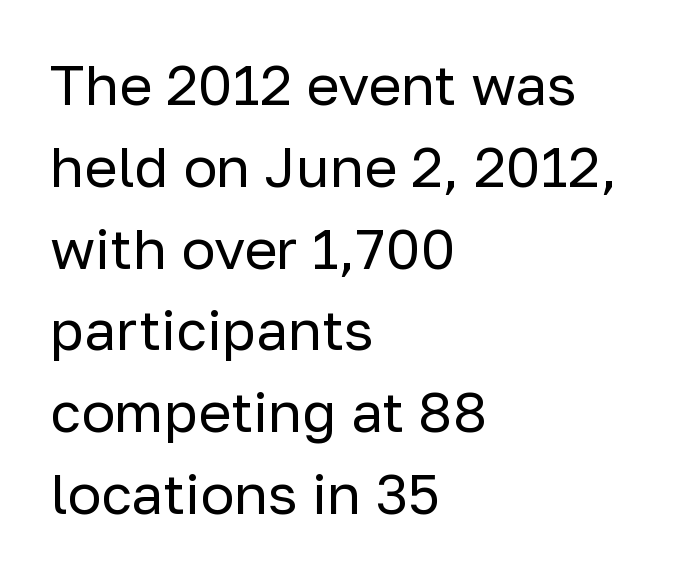
{"serif": "no", "italic": "no", "bold": "no", "weight": "regular", "width": "normal", "stroke_contrast": "low", "x_height": "medium", "monospaced": "no", "underline": "no", "align": "left", "line_spacing": "normal", "line_spacing_ratio": 1.46, "letter_spacing": "normal", "letter_spacing_em": 0.0, "glyph_px": 56}
